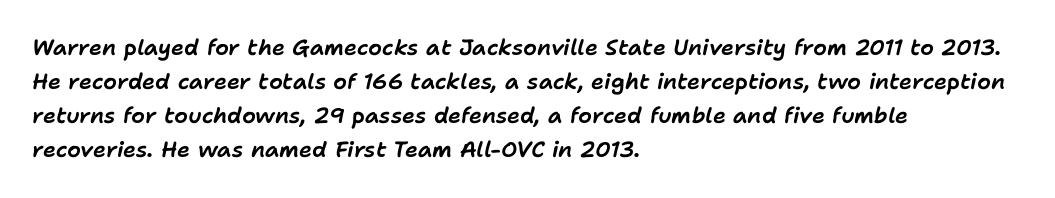
Q: Is the text italic (slanted)? A: Yes, it leans right by about 11 degrees.
Q: Is the text underlined? A: No.
Q: How is the paragraph aligned? A: Left-aligned.
Q: Is the spacing between letters normal or unusually wide? A: Normal.
Q: Is the spacing between lines tight, normal or loose? A: Normal.
